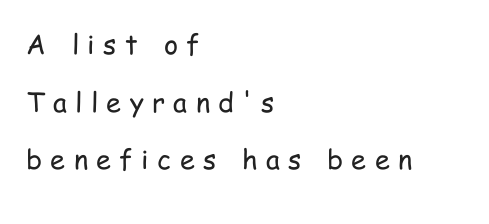
The block of text is sparse from top to bottom, with ample space between rows. Stems here are at most as thick as an everyday book face. If you drew a ruler down the left edge, every line would touch it. There is plenty of visible air inserted between adjacent glyphs.
